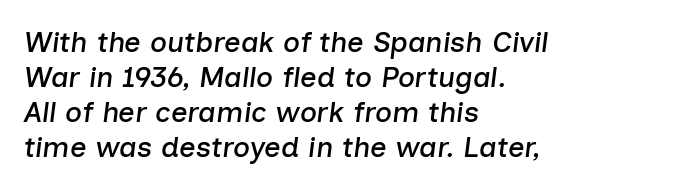
{"italic": "yes", "lean": "right", "slant_degrees": 7, "width": "normal", "stroke_contrast": "low", "x_height": "medium", "monospaced": "no", "underline": "no", "align": "left", "line_spacing_ratio": 1.21, "letter_spacing": "normal", "letter_spacing_em": 0.0, "glyph_px": 29}
